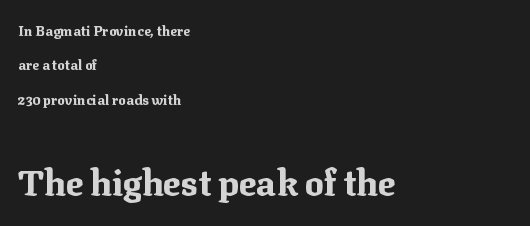
Q: Is the text bold? A: Yes.
Q: Is the text italic (slanted)? A: No, it is upright.
Q: Is the typeface a serif or a sans-serif typeface? A: Serif.
Q: Is the text underlined? A: No.
Q: How is the paragraph aligned? A: Left-aligned.
Q: Is the spacing between letters normal or unusually wide? A: Normal.
Q: Is the spacing between lines tight, normal or loose? A: Loose.
Q: Which block of text is set in a larger size, the first (top) or the second (bottom)? A: The second (bottom) one.
Q: Width (condensed, normal, or wide)? A: Normal.
Q: Stroke contrast? A: Medium.
Q: x-height? A: Medium.
Q: Monospaced? A: No.
